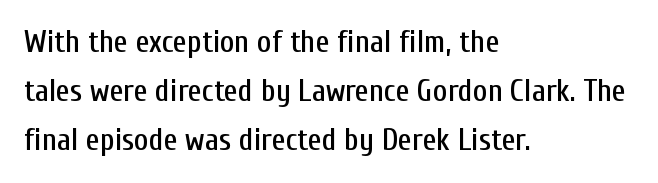
The letters advance in unequal steps, a hallmark of proportional type. Regarding serifs, this sample does without them. Inter-character spacing is left at the font's built-in metrics. Style check: upright.
